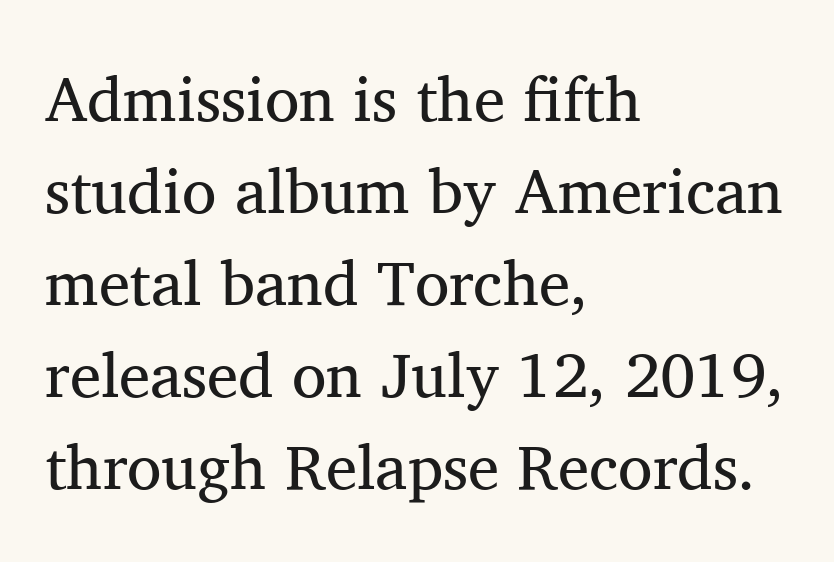
Q: Is the text bold? A: No.
Q: Is the text italic (slanted)? A: No, it is upright.
Q: Is the typeface a serif or a sans-serif typeface? A: Serif.
Q: Is the text underlined? A: No.
Q: How is the paragraph aligned? A: Left-aligned.
Q: Is the spacing between letters normal or unusually wide? A: Normal.
Q: Is the spacing between lines tight, normal or loose? A: Normal.
Q: Width (condensed, normal, or wide)? A: Normal.
Q: Stroke contrast? A: Medium.
Q: x-height? A: Medium.
Q: Monospaced? A: No.
